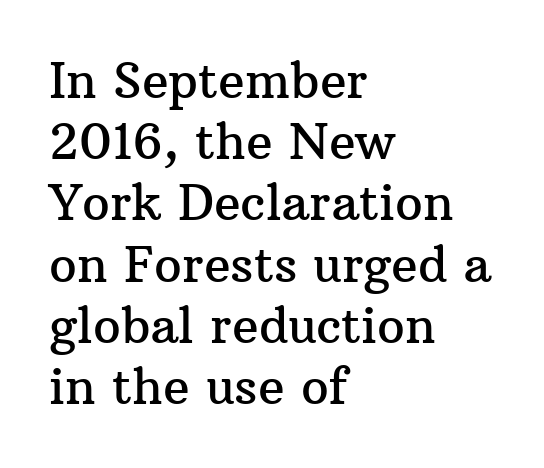
What kind of face is this? One with serifs. What stands out about the letter spacing? Nothing — it is the standard amount. The compositor pushed each line to the left boundary. Honestly, there is no underline to notice here at all. Posture: straight, roman, zero tilt.
